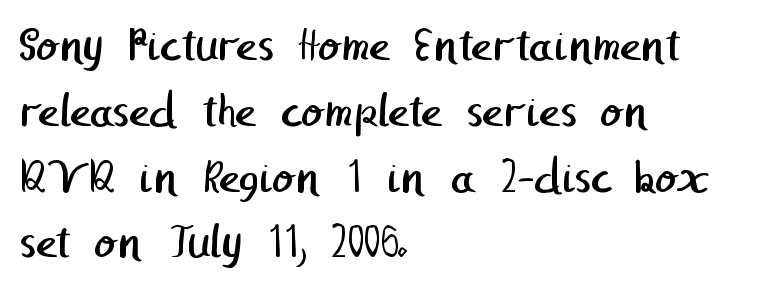
The image shows 51 px regular-weight sans-serif type; set left-aligned, normal line spacing (1.29x), normal letter spacing, not underlined; low stroke contrast and a medium x-height.
